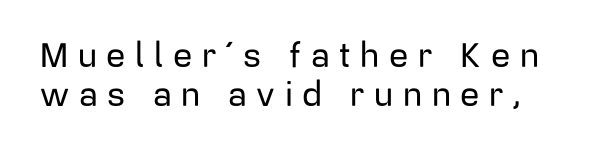
The image shows 34 px sans-serif type, upright; set tight line spacing (1.14x), unusually wide letter spacing (+0.28 em), not underlined; low stroke contrast and a medium x-height.
